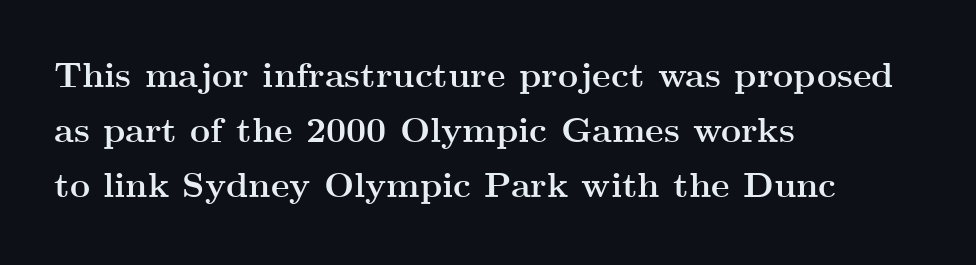
{"serif": "yes", "italic": "no", "bold": "yes", "weight": "semibold", "width": "wide", "stroke_contrast": "medium", "x_height": "small", "monospaced": "no", "underline": "no", "align": "left", "line_spacing": "normal", "line_spacing_ratio": 1.57, "letter_spacing": "normal", "letter_spacing_em": 0.0, "glyph_px": 35}
